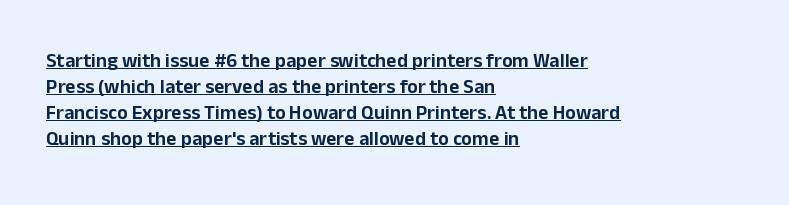
{"italic": "no", "underline": "yes", "align": "left", "line_spacing": "normal", "line_spacing_ratio": 1.3, "letter_spacing": "normal", "letter_spacing_em": 0.0, "glyph_px": 20}
